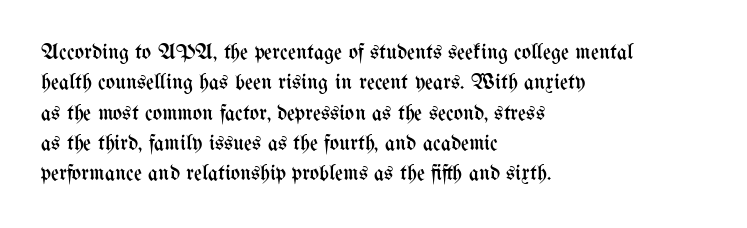
{"italic": "no", "bold": "no", "underline": "no", "align": "left", "line_spacing": "normal", "line_spacing_ratio": 1.38, "letter_spacing": "normal", "letter_spacing_em": 0.0, "glyph_px": 22}
